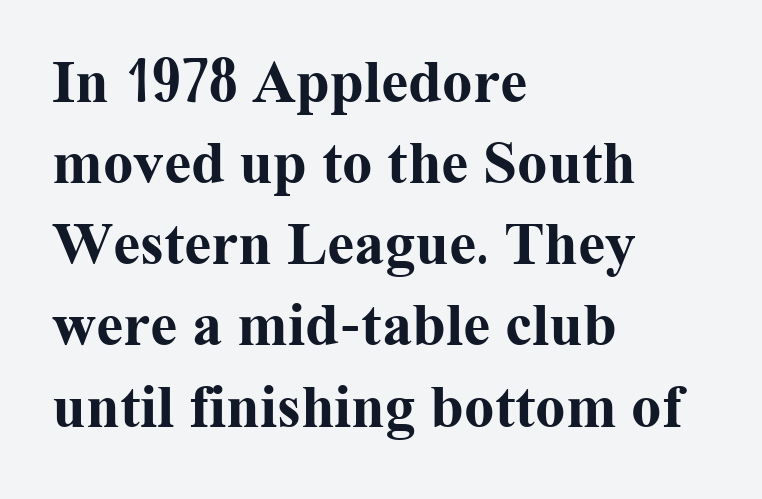
{"serif": "yes", "italic": "no", "bold": "yes", "weight": "bold", "width": "normal", "stroke_contrast": "medium", "x_height": "medium", "monospaced": "no", "underline": "no", "align": "left", "line_spacing": "normal", "line_spacing_ratio": 1.33, "letter_spacing": "normal", "letter_spacing_em": 0.0, "glyph_px": 61}
